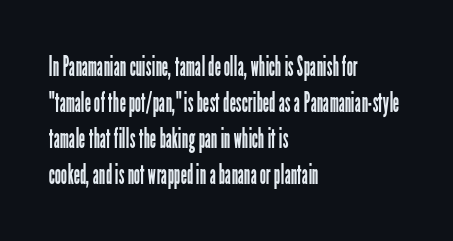
Upright lettering throughout. The face used here is proportionally spaced, like ordinary book or web type. If you drew a ruler down the left edge, every line would touch it. No feet cap the strokes, marking this as sans-serif type. The face looks like a standard text weight, possibly lighter. Normally led — the rows are evenly, conventionally spaced.
